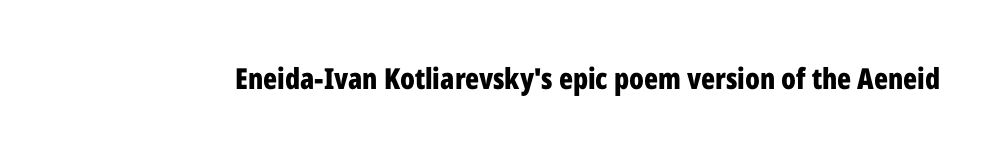
{"serif": "no", "italic": "no", "bold": "yes", "weight": "bold", "width": "condensed", "stroke_contrast": "low", "x_height": "medium", "monospaced": "no", "underline": "no", "letter_spacing": "normal", "letter_spacing_em": 0.0, "glyph_px": 29}
